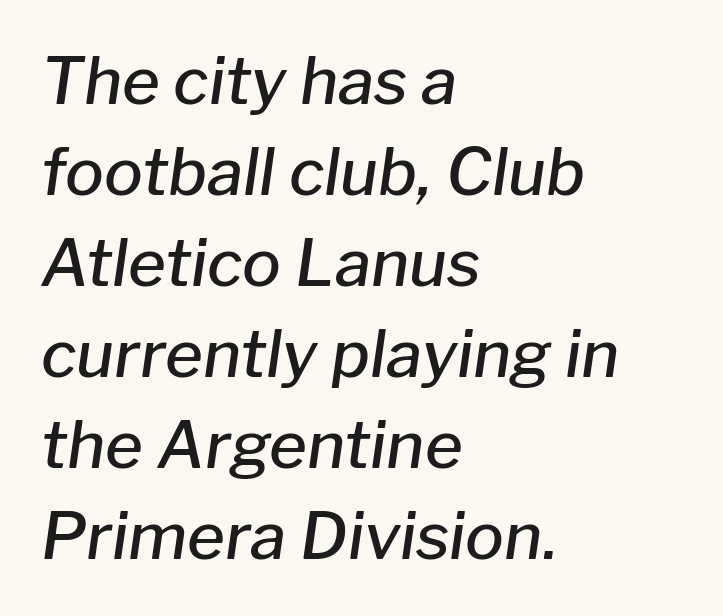
The image shows 65 px semibold type, italic (leaning right); set left-aligned, normal line spacing (1.4x), normal letter spacing, not underlined; low stroke contrast and a medium x-height.
